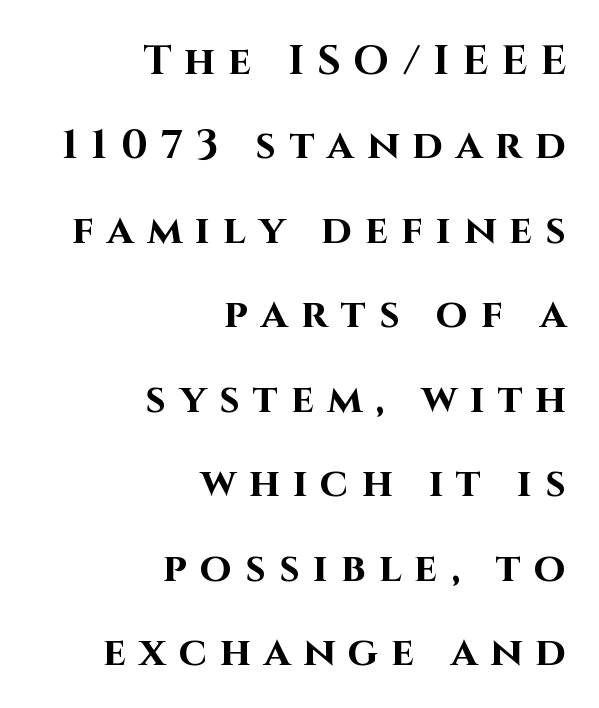
{"serif": "no", "italic": "no", "bold": "yes", "weight": "bold", "width": "normal", "stroke_contrast": "high", "x_height": "large", "monospaced": "no", "underline": "no", "align": "right", "line_spacing": "loose", "line_spacing_ratio": 2.06, "letter_spacing": "wide", "letter_spacing_em": 0.32, "glyph_px": 41}
